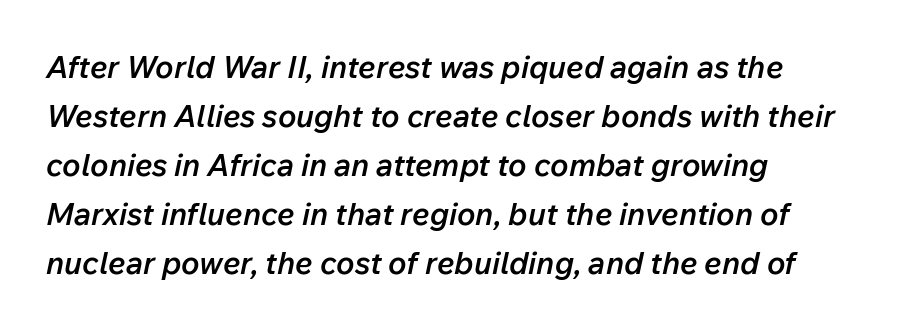
Q: Is the text bold? A: Semi-bold.
Q: Is the text italic (slanted)? A: Yes, it leans right by about 12 degrees.
Q: Is the text underlined? A: No.
Q: How is the paragraph aligned? A: Left-aligned.
Q: Is the spacing between letters normal or unusually wide? A: Normal.
Q: Is the spacing between lines tight, normal or loose? A: Normal.
Q: Width (condensed, normal, or wide)? A: Normal.
Q: Stroke contrast? A: Low.
Q: x-height? A: Medium.
Q: Monospaced? A: No.
